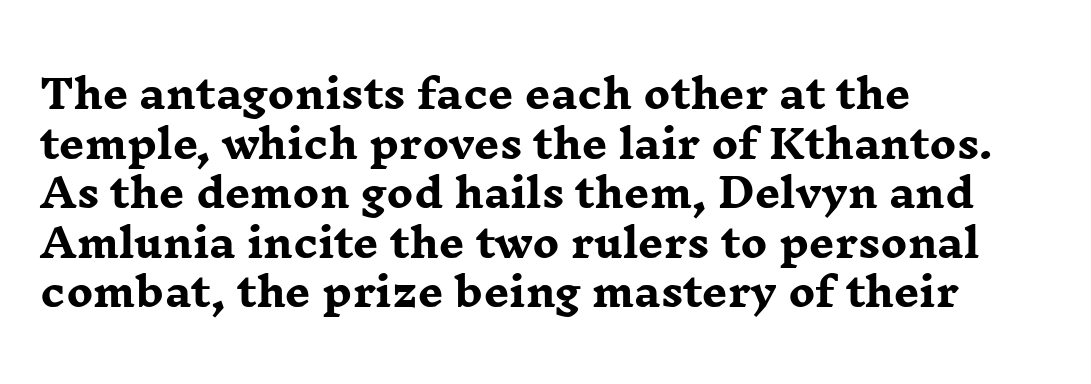
Horizontal alignment here is leftward, the default for most running prose. Check under the words: just untouched page. Strokes here are thick enough to call this a true bold. This sample uses a serif face.
